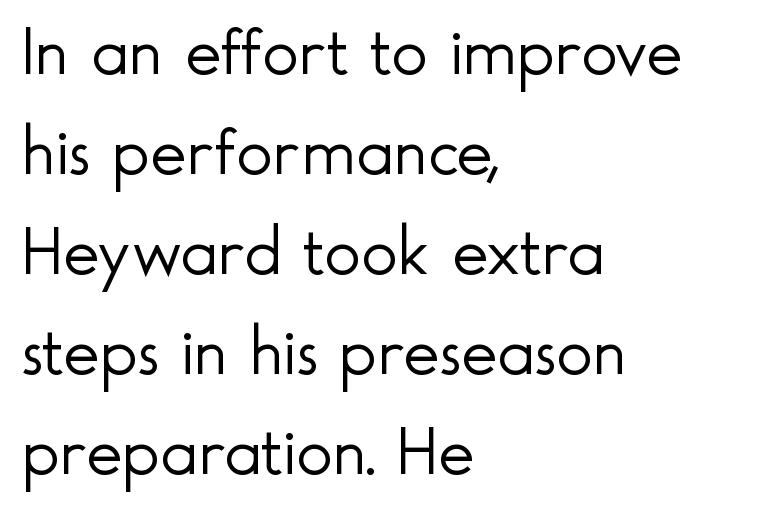
Q: Is the text bold? A: No.
Q: Is the text italic (slanted)? A: No, it is upright.
Q: Is the typeface a serif or a sans-serif typeface? A: Sans-serif.
Q: Is the text underlined? A: No.
Q: How is the paragraph aligned? A: Left-aligned.
Q: Is the spacing between letters normal or unusually wide? A: Normal.
Q: Is the spacing between lines tight, normal or loose? A: Normal.
Q: Width (condensed, normal, or wide)? A: Normal.
Q: x-height? A: Small.
Q: Monospaced? A: No.
